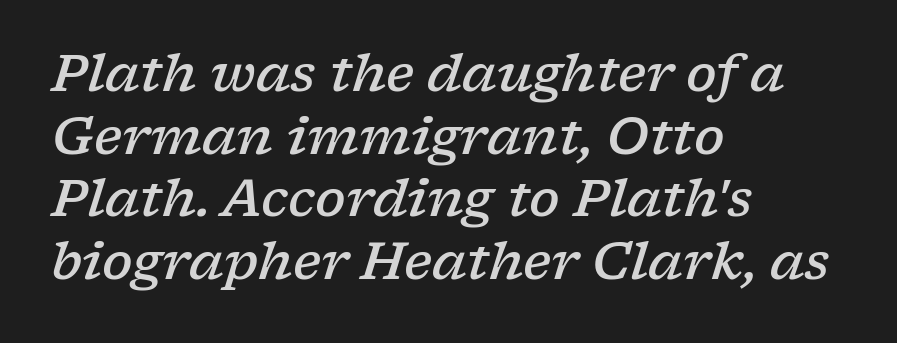
The image shows 51 px semibold, wide serif type, italic (leaning right); set left-aligned, line spacing 1.23x, normal letter spacing, not underlined; low stroke contrast and a medium x-height.
